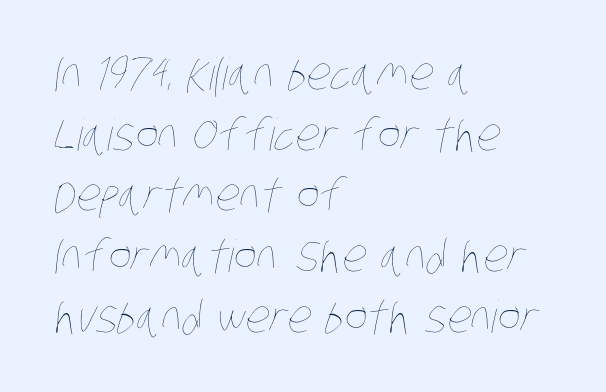
How are the letters spaced? Ordinarily, with no added tracking. The rendering uses natural spacing where letterforms have individual widths. Beneath every word, the page is bare. Horizontal bands of white between lines are of average thickness. Left-aligned paragraph, ragged on the right.
